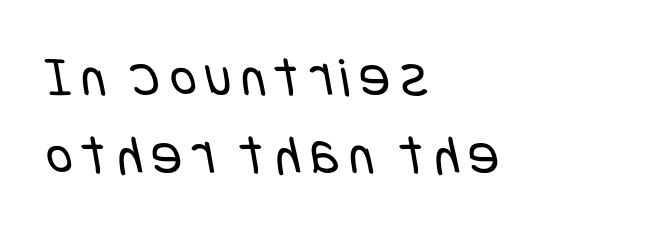
The image shows 57 px regular-weight, condensed sans-serif type; set left-aligned, normal line spacing (1.36x), not underlined; low stroke contrast and a large x-height.
